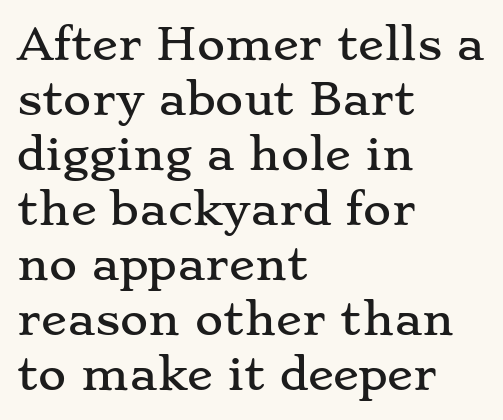
Q: Is the text italic (slanted)? A: No, it is upright.
Q: Is the typeface a serif or a sans-serif typeface? A: Serif.
Q: Is the text underlined? A: No.
Q: How is the paragraph aligned? A: Left-aligned.
Q: Is the spacing between letters normal or unusually wide? A: Normal.
Q: Is the spacing between lines tight, normal or loose? A: Normal.
Q: Width (condensed, normal, or wide)? A: Wide.
Q: Stroke contrast? A: Low.
Q: x-height? A: Small.
Q: Monospaced? A: No.
